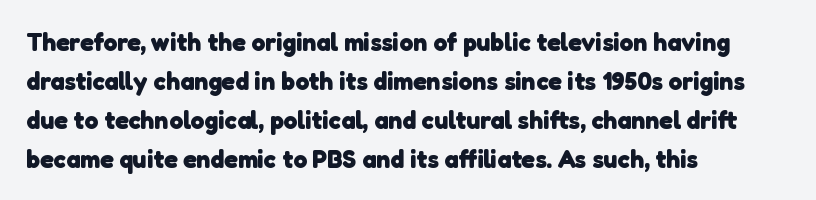
{"bold": "yes", "underline": "no", "align": "left", "line_spacing": "normal", "line_spacing_ratio": 1.56, "letter_spacing": "normal", "letter_spacing_em": 0.0, "glyph_px": 25}
